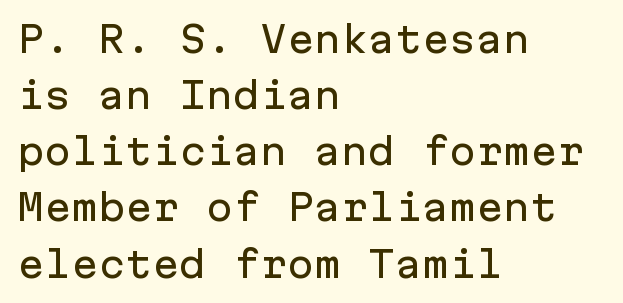
Clear beneath every line of the passage. Baseline-to-baseline distance is the conventional proportion of letter height. The letters march in equal steps, a hallmark of fixed-pitch type. Alignment: flush left. Italic? Not at all — the glyphs are vertical.
